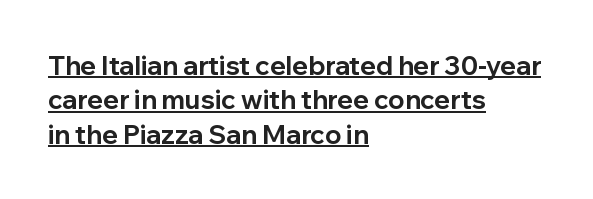
{"italic": "no", "bold": "yes", "underline": "yes", "align": "left", "line_spacing": "normal", "line_spacing_ratio": 1.32, "letter_spacing": "normal", "letter_spacing_em": 0.0, "glyph_px": 26}
